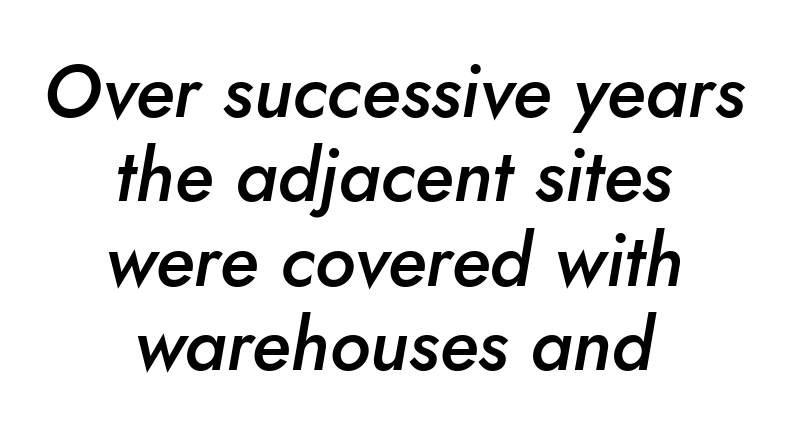
Q: Is the text bold? A: Semi-bold.
Q: Is the text italic (slanted)? A: Yes, it leans right by about 10 degrees.
Q: Is the text underlined? A: No.
Q: How is the paragraph aligned? A: Centered.
Q: Is the spacing between letters normal or unusually wide? A: Normal.
Q: Is the spacing between lines tight, normal or loose? A: Tight.
Q: Width (condensed, normal, or wide)? A: Normal.
Q: Stroke contrast? A: Low.
Q: x-height? A: Small.
Q: Monospaced? A: No.
